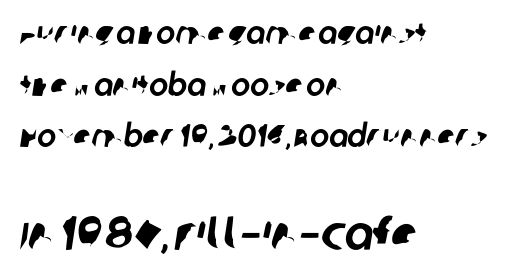
The image shows 48 px sans-serif type; set left-aligned, normal line spacing (1.61x), normal letter spacing, not underlined; the second (bottom) block is 1.5x larger; low stroke contrast and a large x-height.
